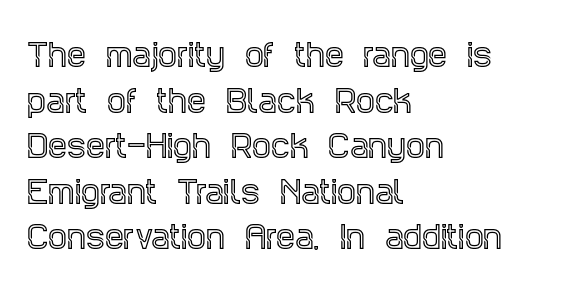
Nobody touched the tracking dial on this one. Notice how the passage keeps a crisp vertical edge on the left only. In terms of leading, this rendering sits right in the middle. Check the space under the baseline: it is left empty.
